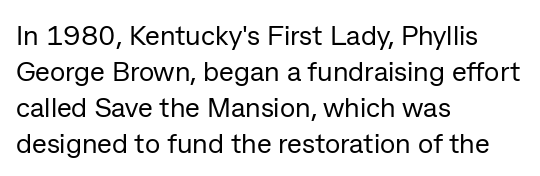
The image shows 28 px regular-weight sans-serif type, upright; set left-aligned, normal line spacing (1.29x), normal letter spacing, not underlined; low stroke contrast and a medium x-height.
